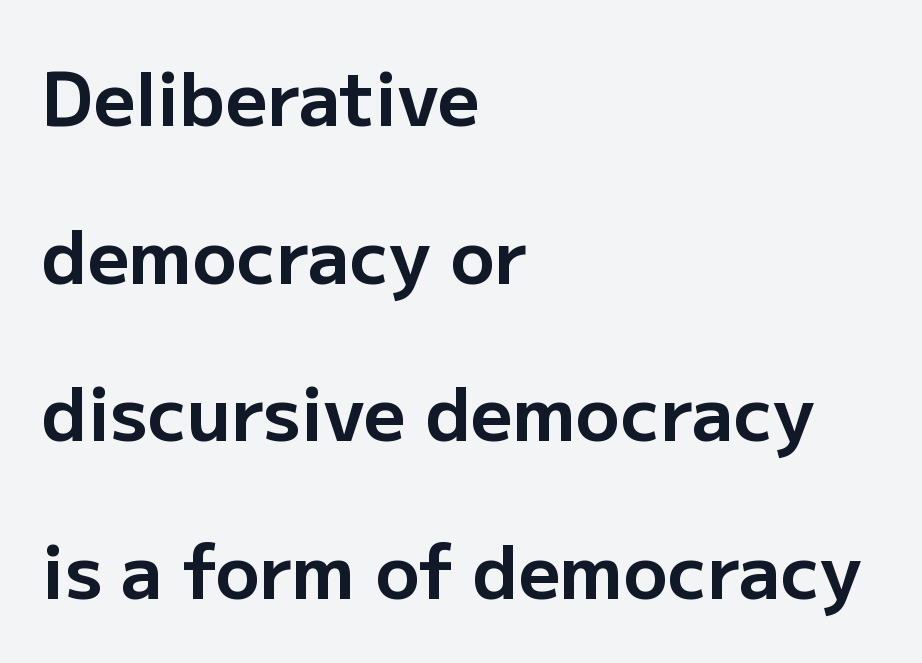
Q: Is the text bold? A: Yes.
Q: Is the text italic (slanted)? A: No, it is upright.
Q: Is the typeface a serif or a sans-serif typeface? A: Sans-serif.
Q: Is the text underlined? A: No.
Q: How is the paragraph aligned? A: Left-aligned.
Q: Is the spacing between letters normal or unusually wide? A: Normal.
Q: Is the spacing between lines tight, normal or loose? A: Loose.
Q: Width (condensed, normal, or wide)? A: Normal.
Q: Stroke contrast? A: Low.
Q: x-height? A: Medium.
Q: Monospaced? A: No.
